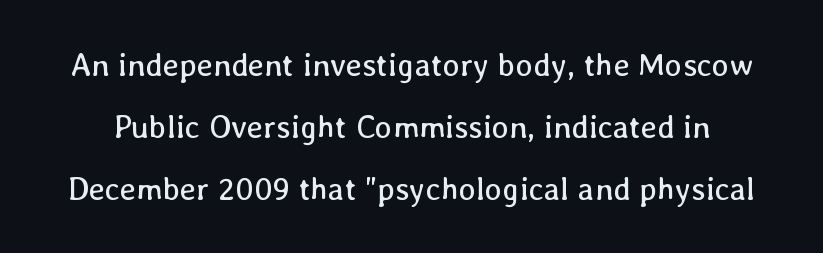
The image shows 32 px regular-weight type, upright; set loose line spacing (1.93x), normal letter spacing, not underlined; low stroke contrast and a medium x-height.
